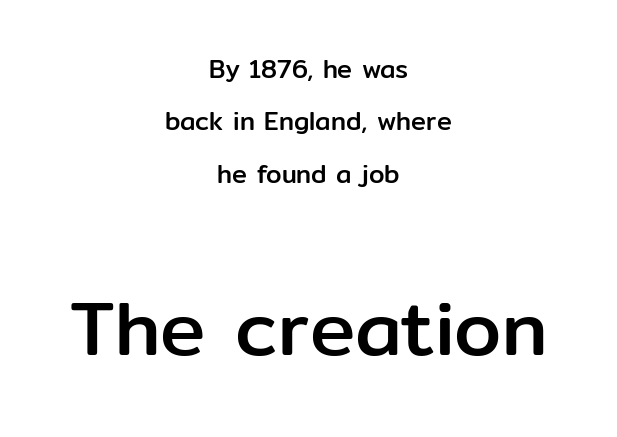
The image shows 76 px sans-serif type, upright; set centered, loose line spacing (2.1x), normal letter spacing, not underlined; the second (bottom) block is 3.04x larger; low stroke contrast and a medium x-height.
